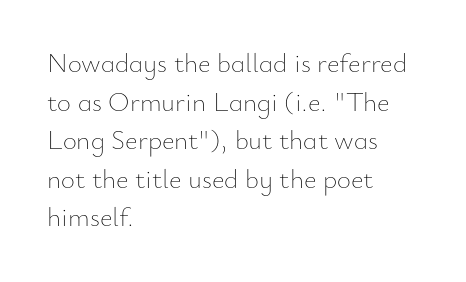
{"italic": "no", "bold": "no", "underline": "no", "align": "left", "line_spacing": "normal", "line_spacing_ratio": 1.43, "letter_spacing": "normal", "letter_spacing_em": 0.0, "glyph_px": 27}
